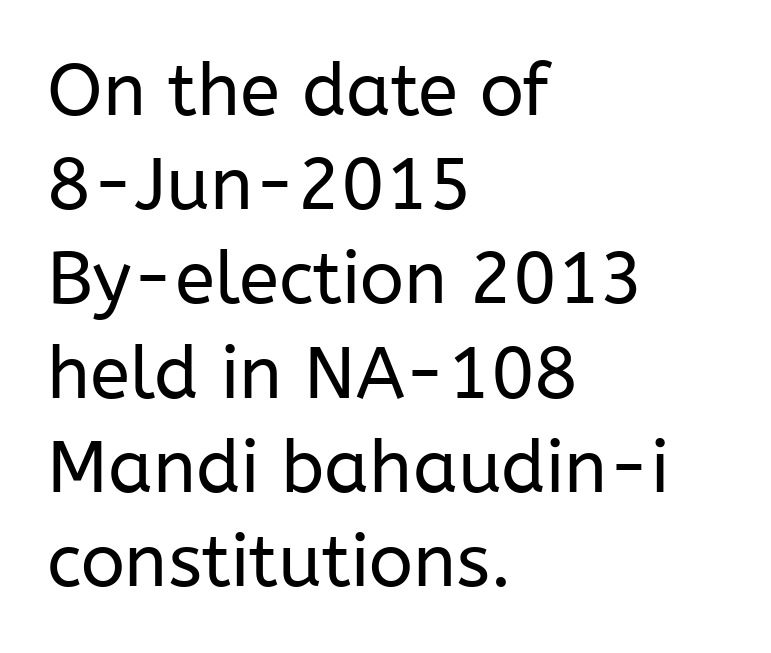
{"serif": "no", "italic": "no", "bold": "no", "weight": "regular", "width": "normal", "stroke_contrast": "low", "x_height": "medium", "monospaced": "no", "underline": "no", "align": "left", "line_spacing": "normal", "line_spacing_ratio": 1.29, "letter_spacing": "normal", "letter_spacing_em": 0.0, "glyph_px": 73}
